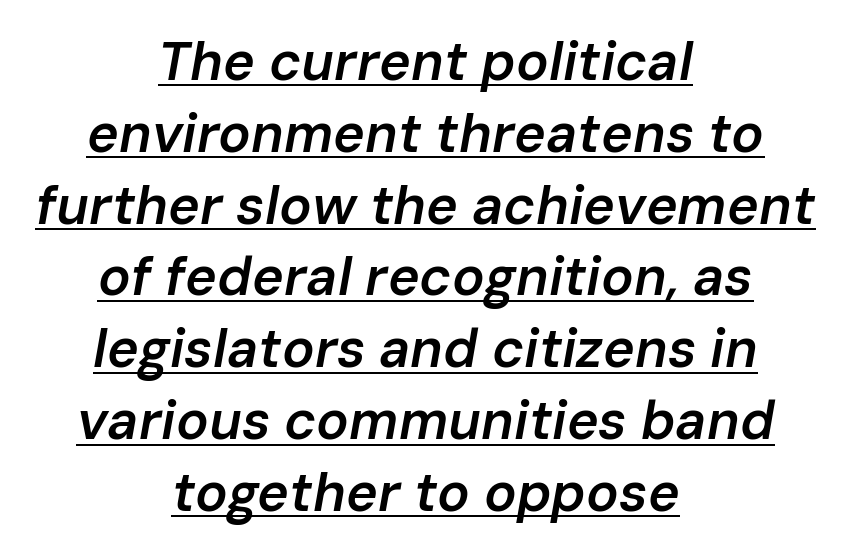
{"italic": "yes", "lean": "right", "slant_degrees": 10, "bold": "semi", "weight": "semibold", "width": "normal", "stroke_contrast": "low", "x_height": "medium", "monospaced": "no", "underline": "yes", "align": "center", "line_spacing": "normal", "line_spacing_ratio": 1.33, "letter_spacing": "normal", "letter_spacing_em": 0.0, "glyph_px": 54}
